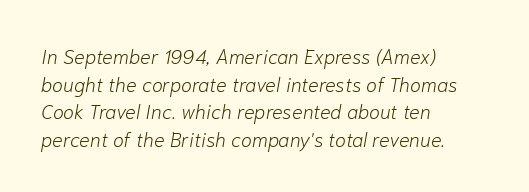
{"italic": "yes", "lean": "right", "slant_degrees": 10, "bold": "no", "underline": "no", "align": "left", "line_spacing": "normal", "line_spacing_ratio": 1.38, "letter_spacing": "normal", "letter_spacing_em": 0.0, "glyph_px": 20}
